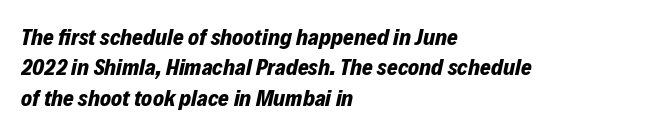
Q: Is the text bold? A: Yes.
Q: Is the text italic (slanted)? A: Yes, it leans right by about 12 degrees.
Q: Is the text underlined? A: No.
Q: How is the paragraph aligned? A: Left-aligned.
Q: Is the spacing between letters normal or unusually wide? A: Normal.
Q: Is the spacing between lines tight, normal or loose? A: Normal.
